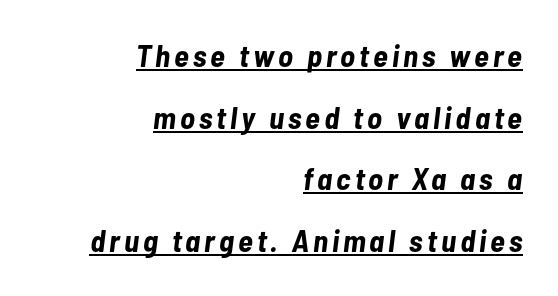
Does a line run under the words? Yes, clearly. This sample has the flowing, uneven cadence of proportional lettering. Each line ends at the same right margin while the left side varies. This sample uses an oblique cut, with every glyph tilted off the vertical.
